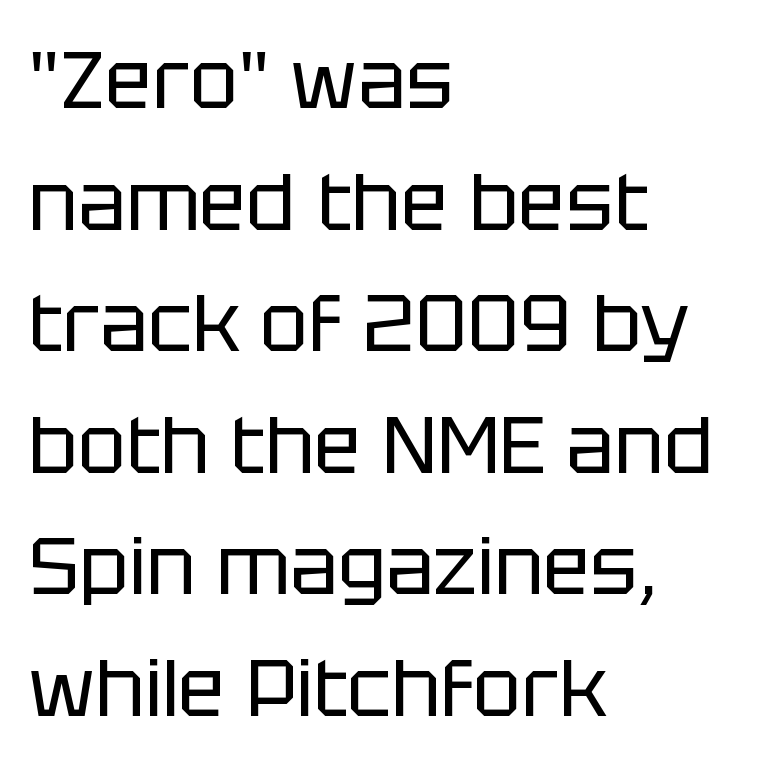
{"serif": "no", "italic": "no", "bold": "no", "weight": "regular", "width": "normal", "stroke_contrast": "low", "x_height": "large", "monospaced": "no", "underline": "no", "align": "left", "line_spacing": "normal", "line_spacing_ratio": 1.52, "letter_spacing": "normal", "letter_spacing_em": 0.0, "glyph_px": 80}
